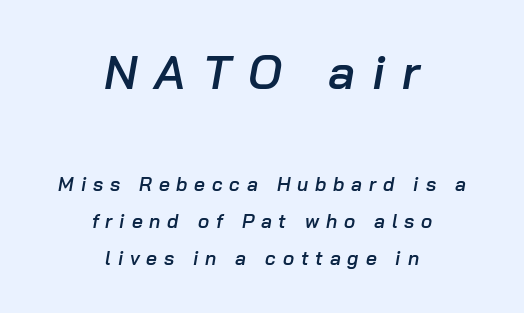
The image shows 47 px semibold type, italic (leaning right); set centered, loose line spacing (1.96x), unusually wide letter spacing (+0.36 em), not underlined; the first (top) block is 2.47x larger; low stroke contrast and a medium x-height.
